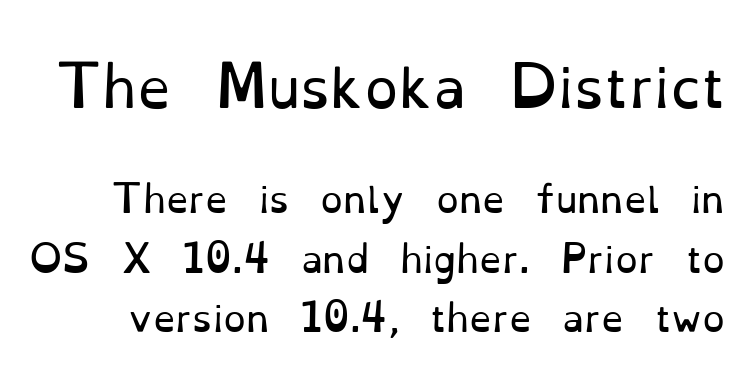
{"serif": "yes", "italic": "no", "bold": "no", "weight": "regular", "width": "normal", "stroke_contrast": "low", "x_height": "small", "monospaced": "no", "underline": "no", "line_spacing": "normal", "line_spacing_ratio": 1.66, "letter_spacing": "normal", "letter_spacing_em": 0.0, "larger_block": "first", "size_ratio": 1.5, "glyph_px": 54}
